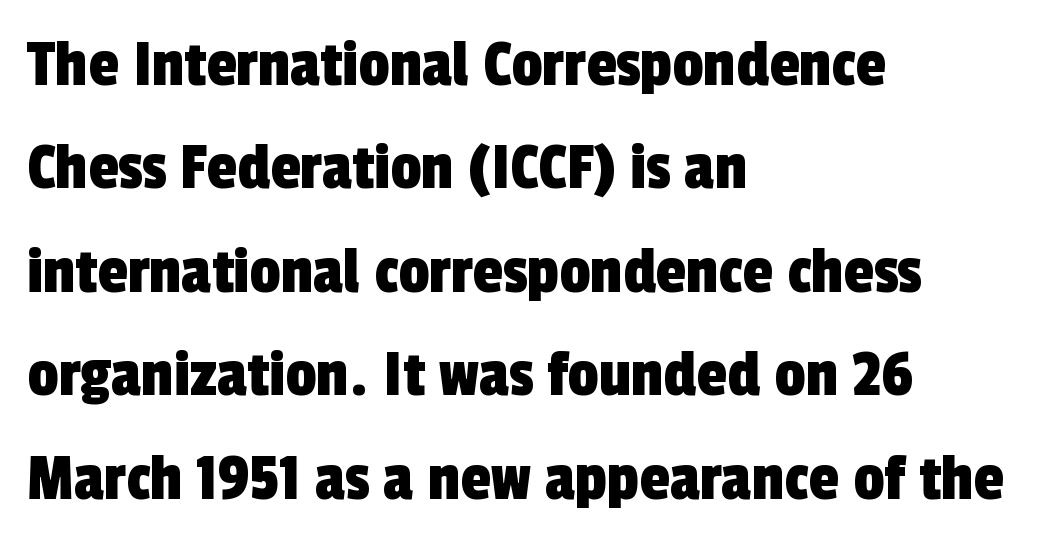
The rendering uses natural spacing where letterforms have individual widths. The block of text has a typical density, with ordinary space between rows. Check the space under the baseline: it is left empty. Caption: standard tracking, unaltered. Nope, no serifs anywhere on these letters.
